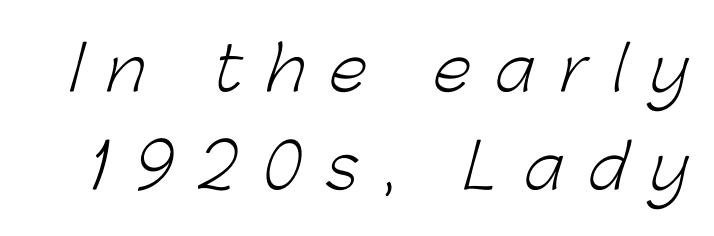
{"serif": "no", "bold": "no", "weight": "light", "width": "normal", "stroke_contrast": "low", "x_height": "medium", "monospaced": "no", "underline": "no", "line_spacing": "normal", "line_spacing_ratio": 1.61, "letter_spacing": "wide", "letter_spacing_em": 0.42, "glyph_px": 61}
